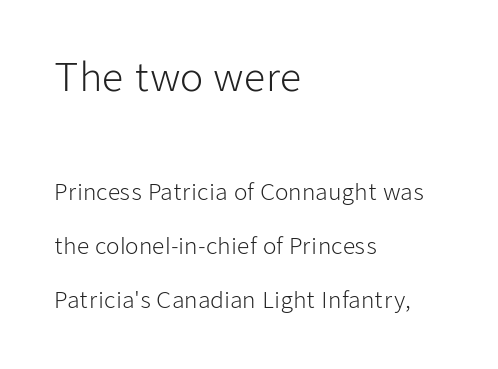
The image shows 38 px light sans-serif type, upright; set left-aligned, loose line spacing (2.46x), normal letter spacing, not underlined; the first (top) block is 1.73x larger; low stroke contrast and a medium x-height.
